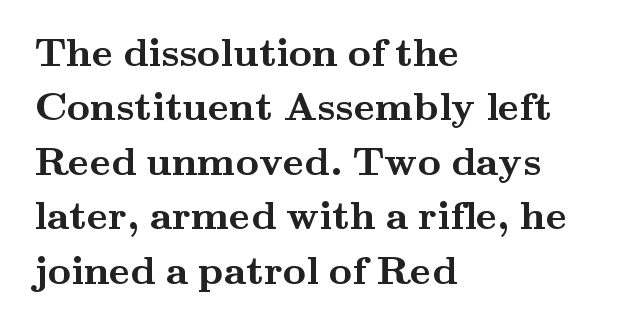
The image shows 40 px semibold, wide serif type, upright; set left-aligned, normal line spacing (1.36x), normal letter spacing, not underlined; medium stroke contrast and a small x-height.
